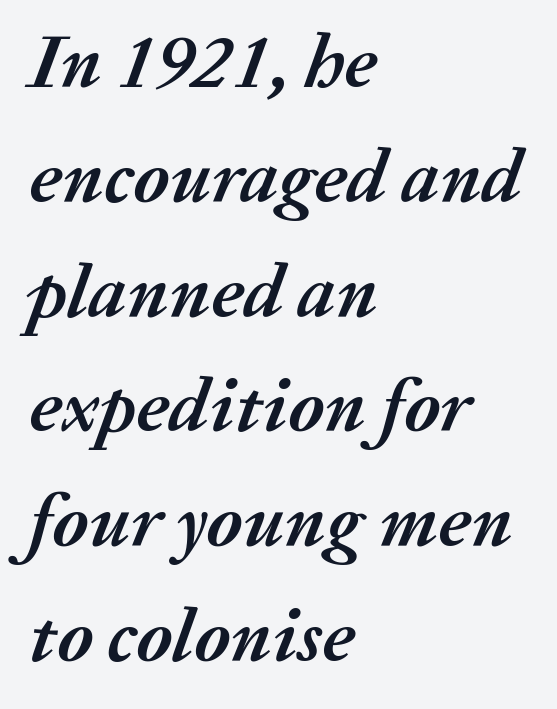
{"italic": "yes", "lean": "right", "slant_degrees": 20, "bold": "yes", "weight": "semibold", "width": "normal", "stroke_contrast": "medium", "x_height": "medium", "monospaced": "no", "underline": "no", "align": "left", "line_spacing": "normal", "line_spacing_ratio": 1.51, "letter_spacing": "normal", "letter_spacing_em": 0.0, "glyph_px": 76}
